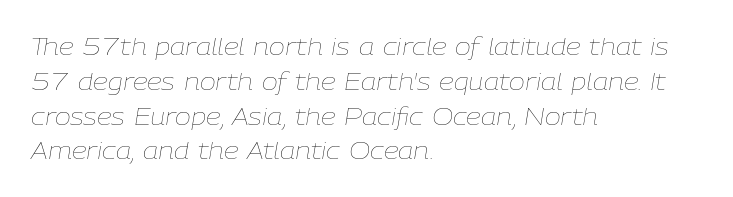
{"italic": "yes", "lean": "right", "slant_degrees": 9, "bold": "no", "underline": "no", "align": "left", "line_spacing": "normal", "line_spacing_ratio": 1.45, "letter_spacing": "normal", "letter_spacing_em": 0.0, "glyph_px": 24}
